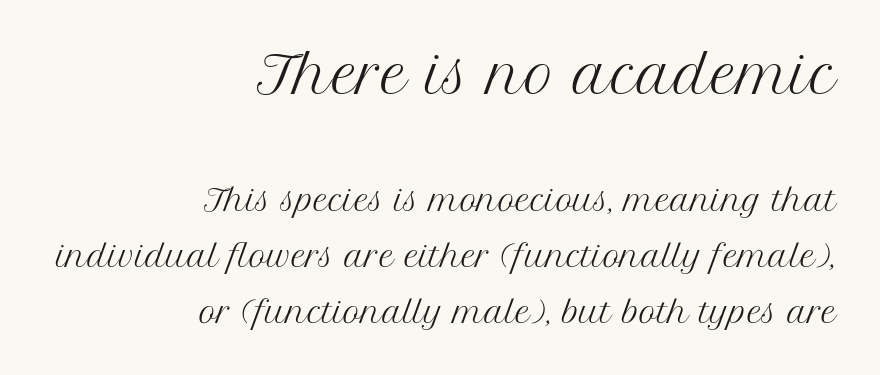
This sample has the flowing, uneven cadence of proportional lettering. Descenders are the only things crossing below the line. The block sitting higher on the canvas is the one with enlarged characters. Reading down the column, the eye jumps a long way to each next line. All the whitespace from short lines collects on the left.
